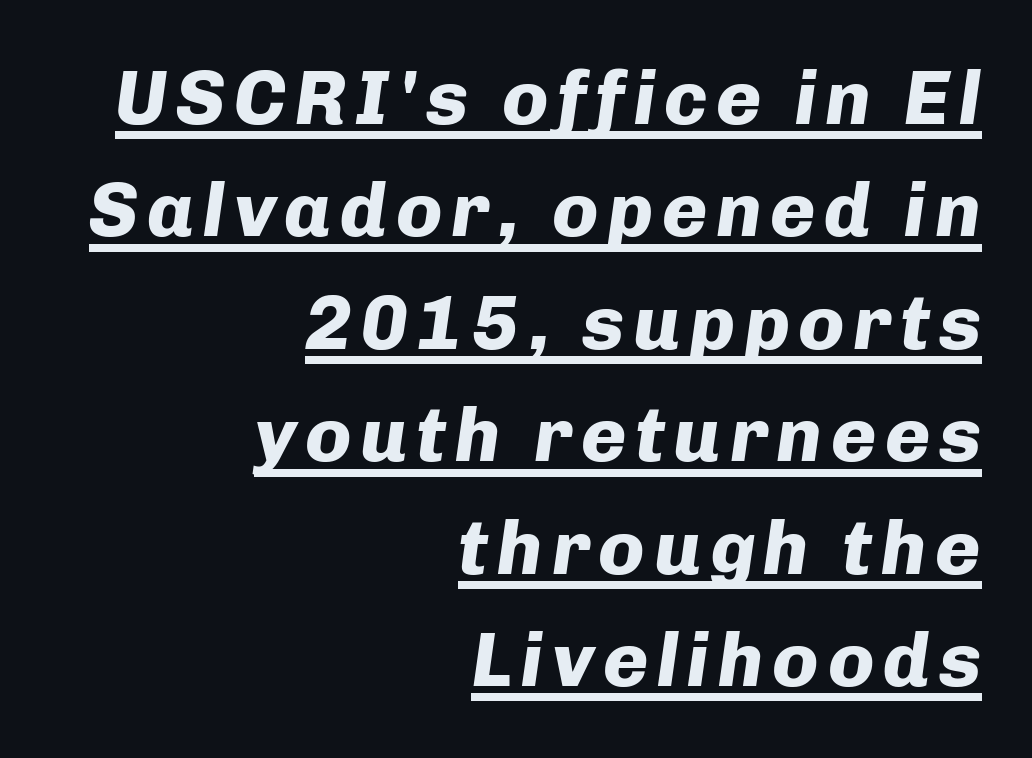
{"italic": "yes", "lean": "right", "slant_degrees": 8, "bold": "yes", "weight": "heavy", "width": "normal", "stroke_contrast": "low", "x_height": "medium", "monospaced": "no", "underline": "yes", "align": "right", "line_spacing": "normal", "line_spacing_ratio": 1.46, "glyph_px": 77}
